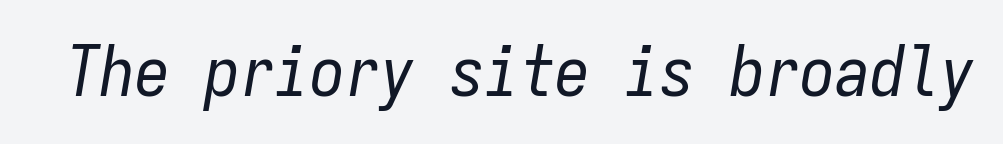
The image shows 70 px regular-weight, condensed type, italic (leaning right), monospaced; set normal letter spacing, not underlined; low stroke contrast and a medium x-height.
